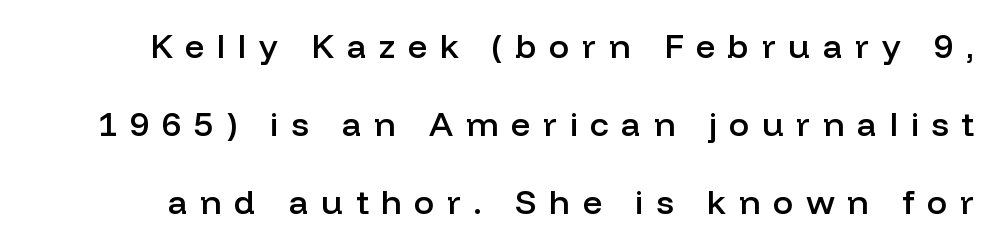
Q: Is the text bold? A: Semi-bold.
Q: Is the text italic (slanted)? A: No, it is upright.
Q: Is the typeface a serif or a sans-serif typeface? A: Sans-serif.
Q: Is the text underlined? A: No.
Q: Is the spacing between letters normal or unusually wide? A: Unusually wide.
Q: Is the spacing between lines tight, normal or loose? A: Loose.
Q: Width (condensed, normal, or wide)? A: Normal.
Q: Stroke contrast? A: Low.
Q: x-height? A: Medium.
Q: Monospaced? A: No.
